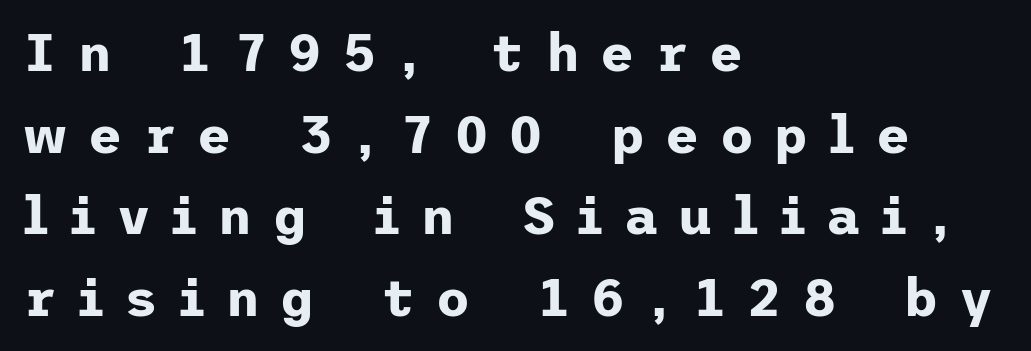
{"serif": "no", "italic": "no", "bold": "yes", "weight": "bold", "width": "normal", "stroke_contrast": "low", "x_height": "medium", "underline": "no", "align": "left", "line_spacing": "normal", "line_spacing_ratio": 1.57, "letter_spacing": "wide", "letter_spacing_em": 0.4, "glyph_px": 52}
